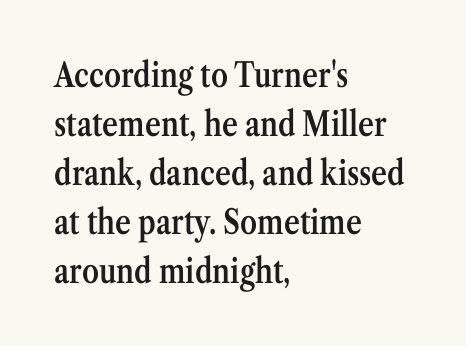
In terms of leading, this rendering sits right in the middle. Old-style or modern, the face here clearly has serifs. The glyphs have the mass of a demibold cut, below bold. The specimen reads as upright at a glance. Words appear dense and cohesive because spacing is normal.
